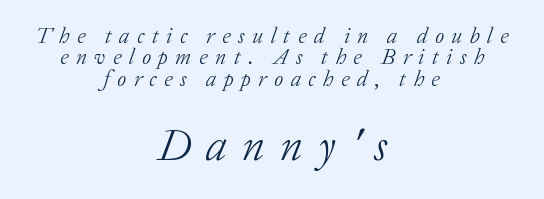
{"serif": "yes", "italic": "yes", "lean": "right", "slant_degrees": 20, "bold": "no", "weight": "light", "width": "normal", "stroke_contrast": "low", "x_height": "medium", "monospaced": "no", "underline": "no", "align": "center", "line_spacing": "tight", "line_spacing_ratio": 0.97, "letter_spacing": "wide", "letter_spacing_em": 0.34, "larger_block": "second", "size_ratio": 2.05, "glyph_px": 45}
